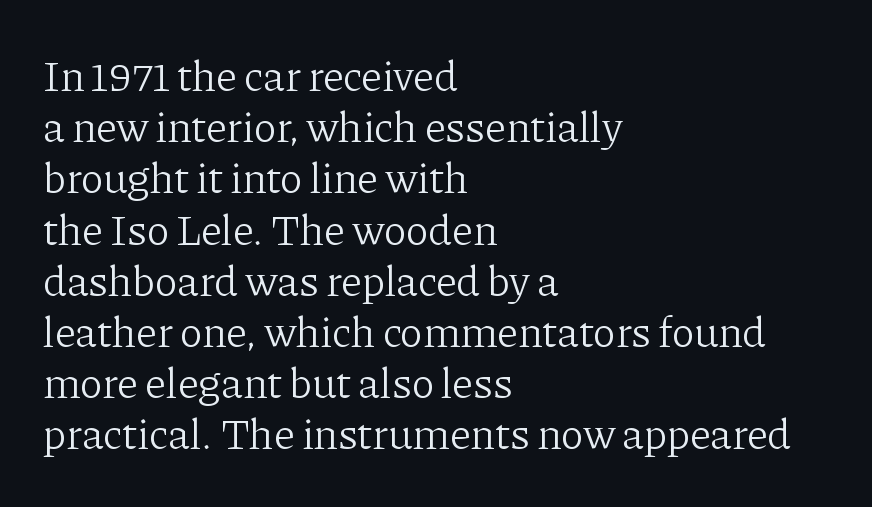
This is the regular roman posture of the typeface. You can tell from the footed stems that serif type was used. The passage is arranged the way most books set body copy — flush left. Each letter keeps its own natural width here, so spacing adapts to shape. No word sits above an underline. Heaviness? Minimal to ordinary, like unemphasized prose.
